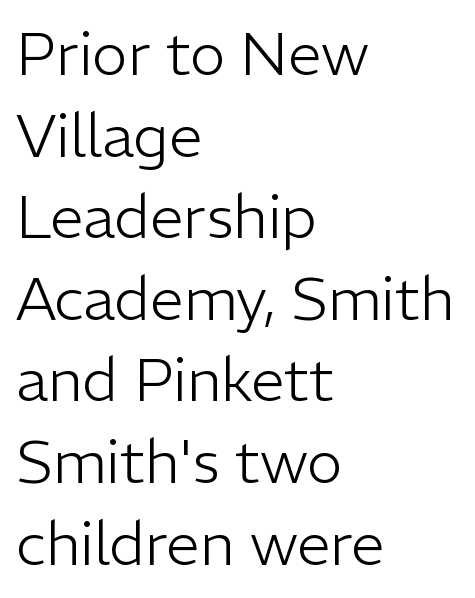
You could not count columns in this text — the font is proportionally spaced. Horizontally, the lines are justified to the leading edge only. No word sits above an underline. Normally led — the rows are evenly, conventionally spaced. Each letter's strokes conclude bluntly, with no projecting serifs. Heaviness? Minimal to ordinary, like unemphasized prose.
